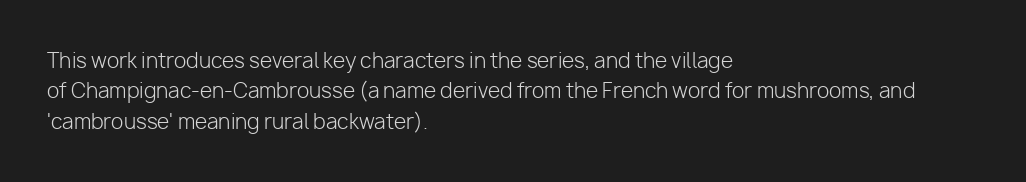
The typesetting does not lean heavy: it is not bold. Words appear dense and cohesive because spacing is normal. Every character sits straight up, as roman type does. What's the leading like? Ordinary, nothing unusual. Glance below the letters and you will spot only blank space.
